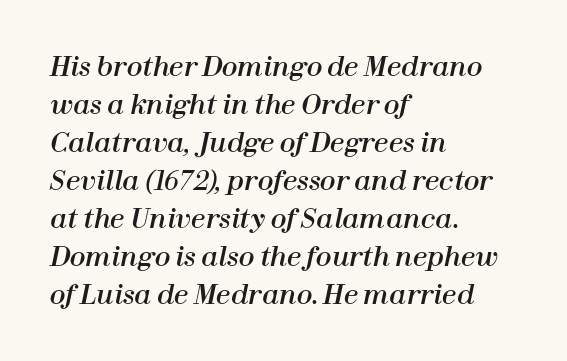
The image shows 26 px text type, italic (leaning right); set left-aligned, normal line spacing (1.46x), normal letter spacing, not underlined.
